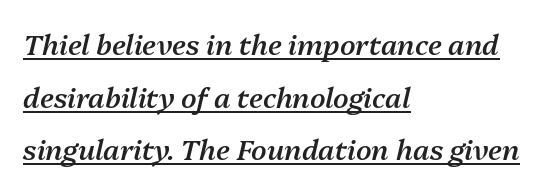
Q: Is the text bold? A: Semi-bold.
Q: Is the text italic (slanted)? A: Yes, it leans right by about 13 degrees.
Q: Is the text underlined? A: Yes.
Q: How is the paragraph aligned? A: Left-aligned.
Q: Is the spacing between letters normal or unusually wide? A: Normal.
Q: Width (condensed, normal, or wide)? A: Normal.
Q: Stroke contrast? A: Medium.
Q: x-height? A: Medium.
Q: Monospaced? A: No.
